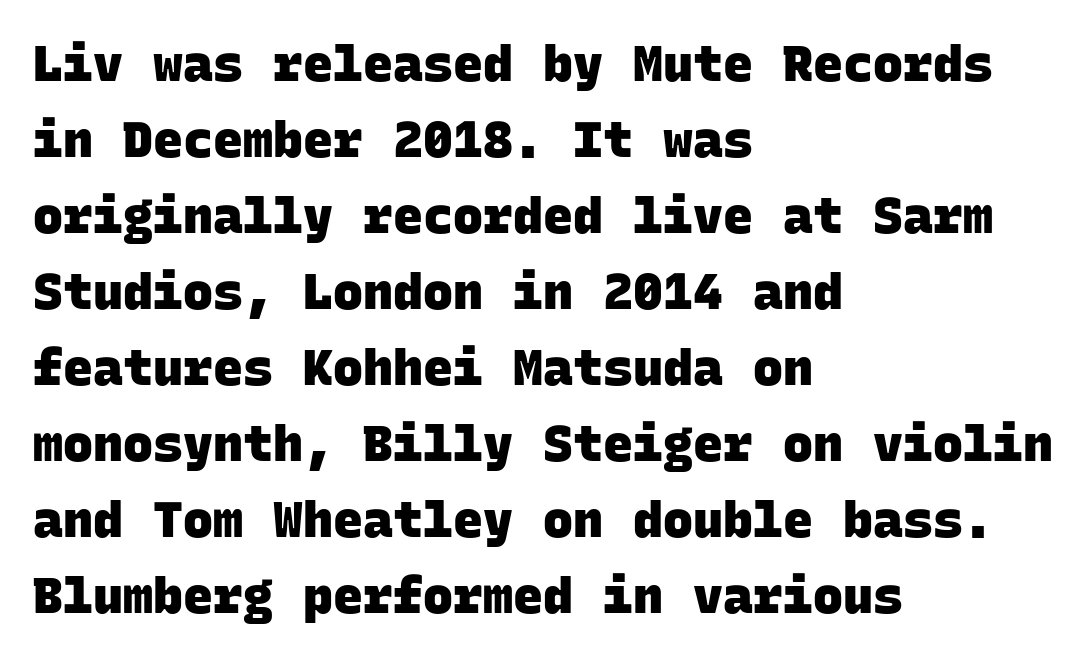
The image shows 50 px heavy sans-serif type, monospaced; set left-aligned, normal line spacing (1.52x), normal letter spacing, not underlined; low stroke contrast and a large x-height.
